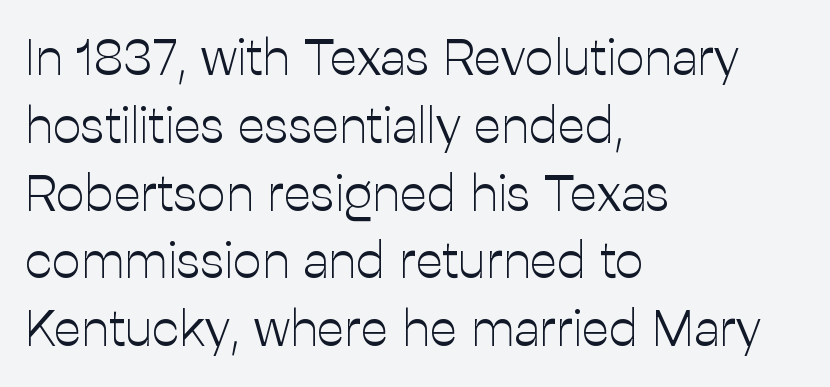
{"serif": "no", "italic": "no", "bold": "no", "weight": "light", "width": "normal", "stroke_contrast": "low", "x_height": "medium", "monospaced": "no", "underline": "no", "align": "left", "line_spacing": "normal", "line_spacing_ratio": 1.33, "letter_spacing": "normal", "letter_spacing_em": 0.0, "glyph_px": 51}
